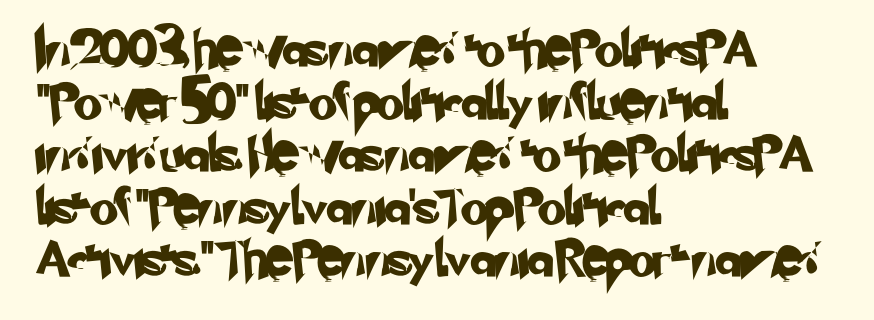
The image shows 36 px sans-serif type; set left-aligned, normal line spacing (1.46x), normal letter spacing, not underlined; low stroke contrast and a small x-height.
